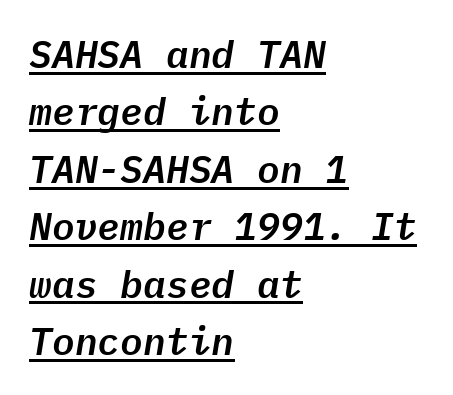
Q: Is the text italic (slanted)? A: Yes, it leans right by about 9 degrees.
Q: Is the text underlined? A: Yes.
Q: How is the paragraph aligned? A: Left-aligned.
Q: Is the spacing between letters normal or unusually wide? A: Normal.
Q: Is the spacing between lines tight, normal or loose? A: Normal.
Q: Width (condensed, normal, or wide)? A: Normal.
Q: Stroke contrast? A: Low.
Q: x-height? A: Medium.
Q: Monospaced? A: Yes.
